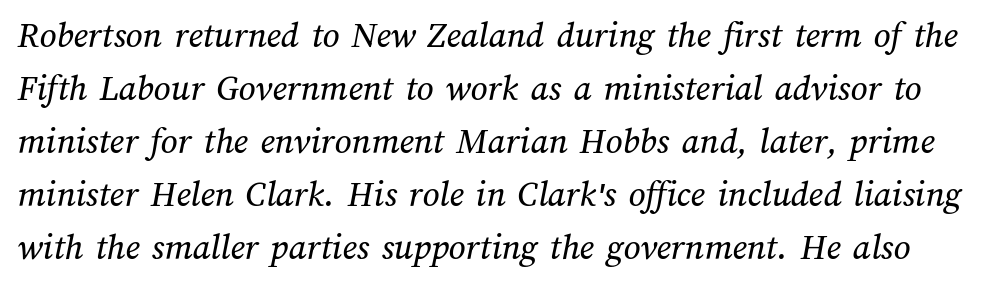
The image shows 37 px text type; set normal line spacing (1.43x), normal letter spacing, not underlined; medium stroke contrast and a medium x-height.
